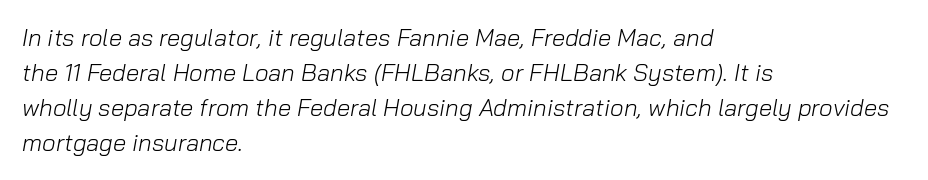
The image shows 24 px text type, italic (leaning right); set left-aligned, normal line spacing (1.46x), normal letter spacing, not underlined.
